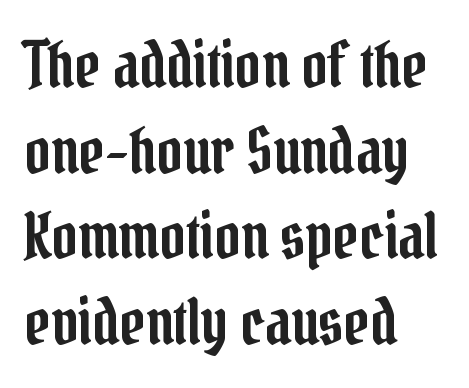
Character widths vary here, with narrow letters taking less room than wide ones. Examine the stroke ends and you'll spot serifs. The paragraph shown leans on its left margin. A typesetter would mark this as roman, not italic. Baseline-to-baseline distance is the conventional proportion of letter height.
